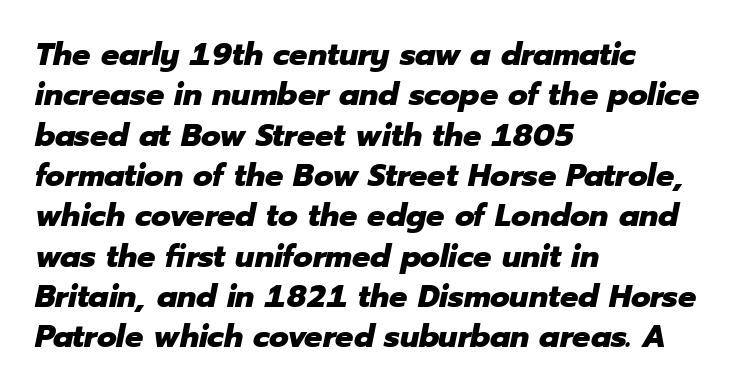
If you drew a ruler down the left edge, every line would touch it. The letterforms sit shoulder to shoulder at normal distance. Do the characters align in a grid? No, the font is proportional. Letters rest on an invisible, unmarked baseline. Set as a true bold cut, around the 700 mark.
